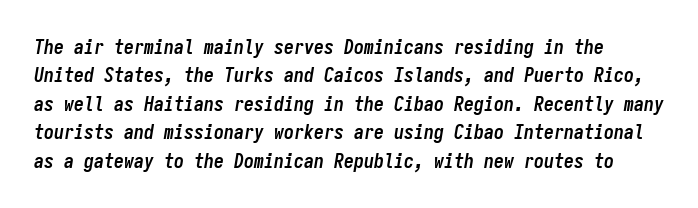
Q: Is the text bold? A: Yes.
Q: Is the text italic (slanted)? A: Yes, it leans right by about 9 degrees.
Q: Is the text underlined? A: No.
Q: Is the spacing between letters normal or unusually wide? A: Normal.
Q: Is the spacing between lines tight, normal or loose? A: Normal.
